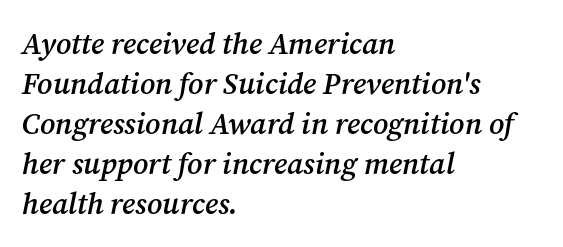
What stands out about the letter spacing? Nothing — it is the standard amount. I'd describe the lettering as semibold — firm but not a full bold. The line-height multiplier appears to be the usual default. Would a proofreader flag this as italicized? Yes. A clean baseline with only descenders dipping below it.
